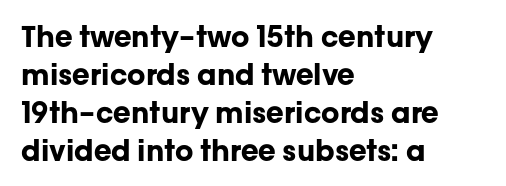
Alignment: flush left. Does extra space separate the letters? No, they use regular spacing. Varying glyph widths throughout — classic text-font behaviour. One glance says typical: line gaps are just what's usual. Descender tails drop into unmarked territory. It's the straight-up-and-down kind of type.
